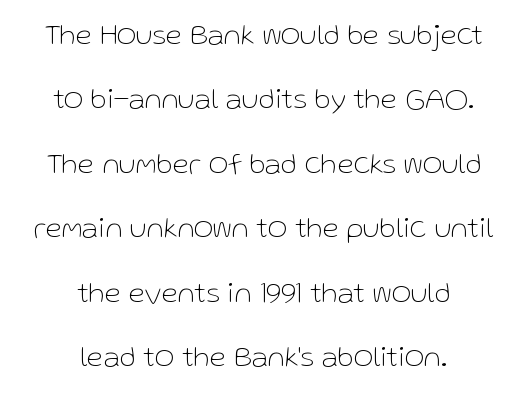
{"serif": "no", "italic": "no", "bold": "no", "weight": "thin", "width": "normal", "stroke_contrast": "low", "x_height": "medium", "monospaced": "no", "underline": "no", "align": "center", "line_spacing": "loose", "line_spacing_ratio": 2.15, "letter_spacing": "normal", "letter_spacing_em": 0.0, "glyph_px": 30}
